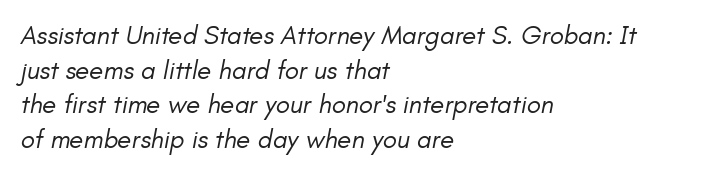
Q: Is the text bold? A: No.
Q: Is the text italic (slanted)? A: Yes, it leans right by about 11 degrees.
Q: Is the text underlined? A: No.
Q: How is the paragraph aligned? A: Left-aligned.
Q: Is the spacing between letters normal or unusually wide? A: Normal.
Q: Is the spacing between lines tight, normal or loose? A: Normal.
